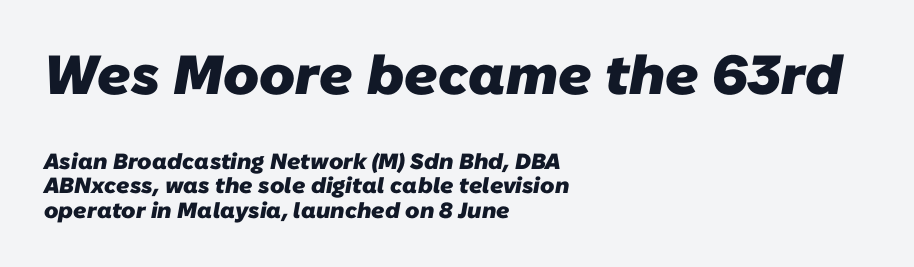
The image shows 55 px heavy sans-serif type; set left-aligned, tight line spacing (1.11x), normal letter spacing, not underlined; the first (top) block is 2.5x larger; low stroke contrast and a medium x-height.
